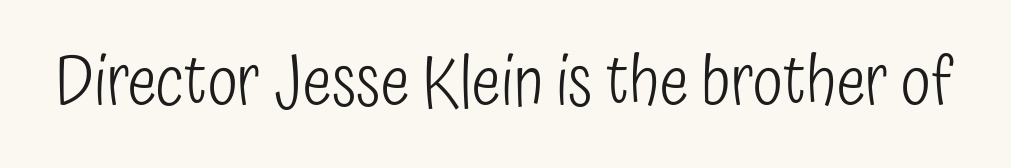
Q: Is the text bold? A: No.
Q: Is the text italic (slanted)? A: No, it is upright.
Q: Is the typeface a serif or a sans-serif typeface? A: Sans-serif.
Q: Is the text underlined? A: No.
Q: Is the spacing between letters normal or unusually wide? A: Normal.
Q: Width (condensed, normal, or wide)? A: Condensed.
Q: Stroke contrast? A: Low.
Q: x-height? A: Medium.
Q: Monospaced? A: No.
